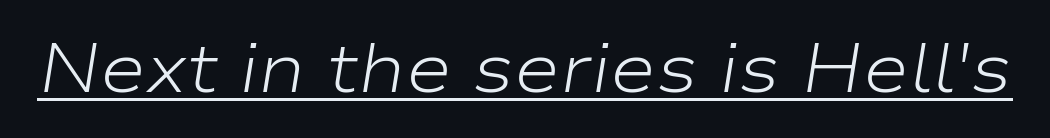
{"italic": "yes", "lean": "right", "slant_degrees": 9, "bold": "no", "weight": "light", "width": "wide", "stroke_contrast": "low", "x_height": "medium", "monospaced": "no", "underline": "yes", "letter_spacing": "normal", "letter_spacing_em": 0.0, "glyph_px": 70}
